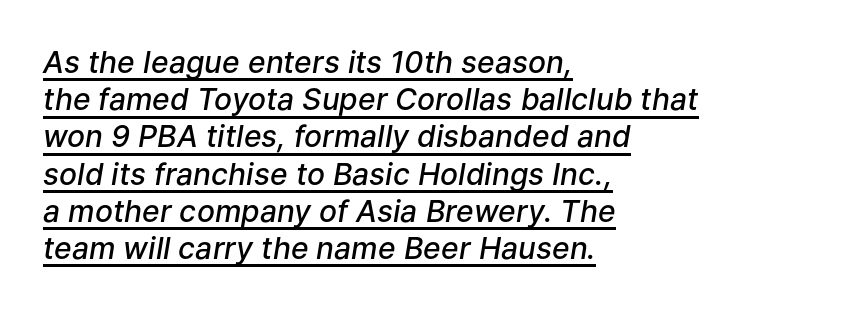
The image shows 30 px semibold type, italic (leaning right); set left-aligned, line spacing 1.24x, normal letter spacing, underlined; low stroke contrast and a medium x-height.
